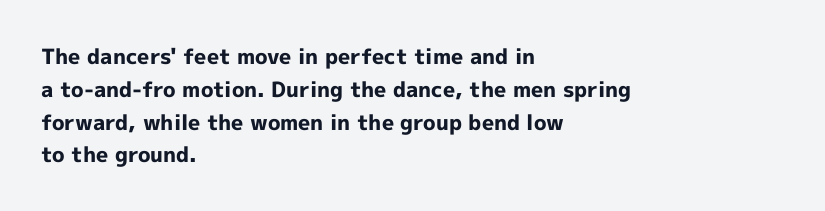
{"italic": "no", "bold": "yes", "underline": "no", "align": "left", "line_spacing": "normal", "line_spacing_ratio": 1.56, "letter_spacing": "normal", "letter_spacing_em": 0.0, "glyph_px": 21}
